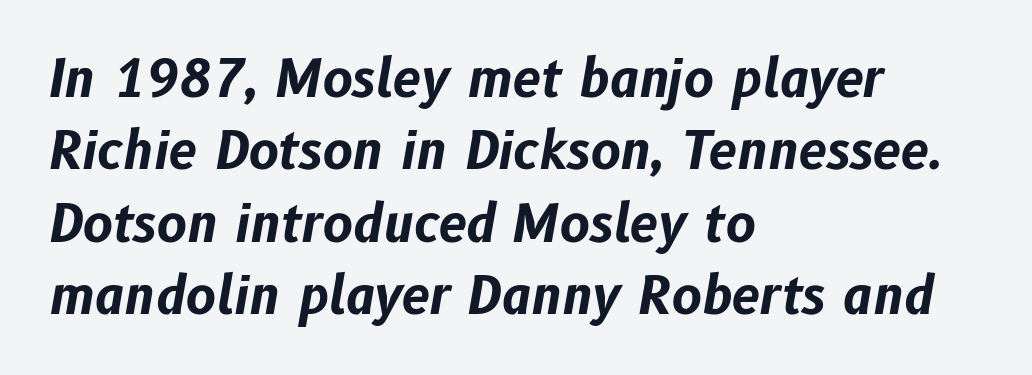
The image shows 51 px bold type, italic (leaning right); set left-aligned, normal line spacing (1.42x), normal letter spacing, not underlined; low stroke contrast and a medium x-height.
